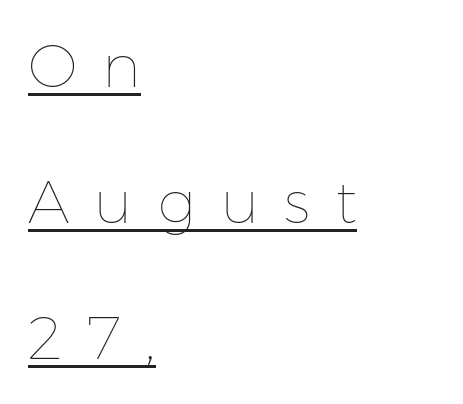
Q: Is the text bold? A: No.
Q: Is the text italic (slanted)? A: No, it is upright.
Q: Is the text underlined? A: Yes.
Q: How is the paragraph aligned? A: Left-aligned.
Q: Is the spacing between letters normal or unusually wide? A: Unusually wide.
Q: Is the spacing between lines tight, normal or loose? A: Loose.
Q: Width (condensed, normal, or wide)? A: Normal.
Q: Stroke contrast? A: Low.
Q: x-height? A: Medium.
Q: Monospaced? A: No.
